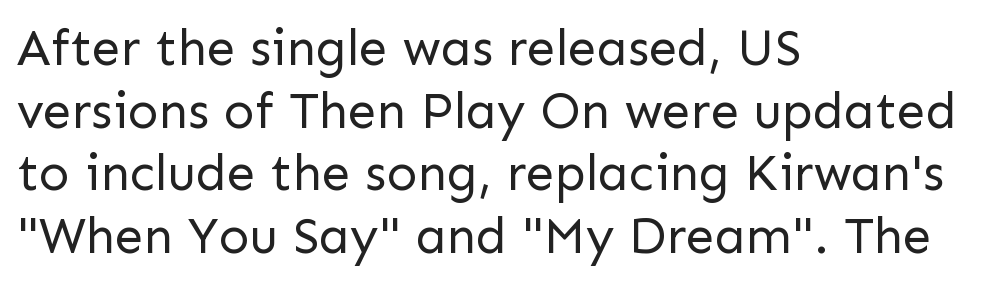
{"serif": "no", "italic": "no", "bold": "no", "weight": "regular", "width": "normal", "stroke_contrast": "low", "x_height": "medium", "monospaced": "no", "underline": "no", "align": "left", "line_spacing_ratio": 1.23, "letter_spacing": "normal", "letter_spacing_em": 0.0, "glyph_px": 51}
